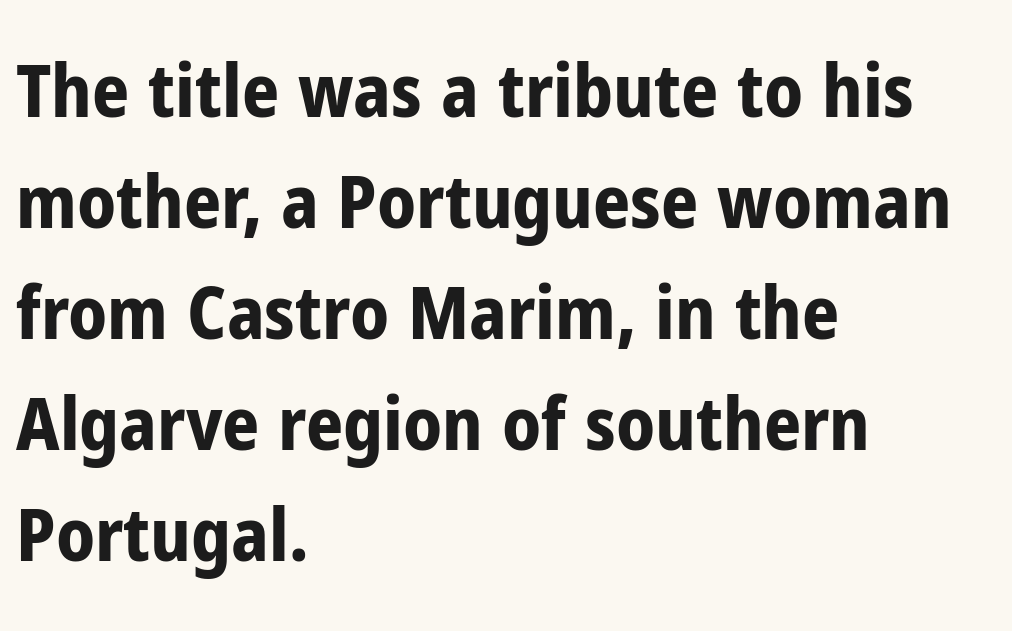
Q: Is the text bold? A: Yes.
Q: Is the text italic (slanted)? A: No, it is upright.
Q: Is the typeface a serif or a sans-serif typeface? A: Sans-serif.
Q: Is the text underlined? A: No.
Q: How is the paragraph aligned? A: Left-aligned.
Q: Is the spacing between letters normal or unusually wide? A: Normal.
Q: Is the spacing between lines tight, normal or loose? A: Normal.
Q: Width (condensed, normal, or wide)? A: Condensed.
Q: Stroke contrast? A: Low.
Q: x-height? A: Medium.
Q: Monospaced? A: No.
